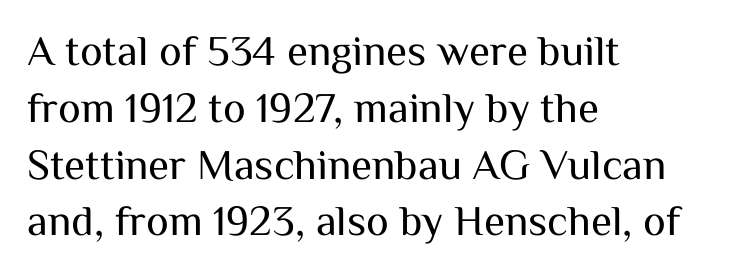
Horizontal bands of white between lines are of average thickness. Regarding serifs, this sample does without them. The horizontal fit of the characters is conventional and even. The font's upright variant was chosen for this text.
